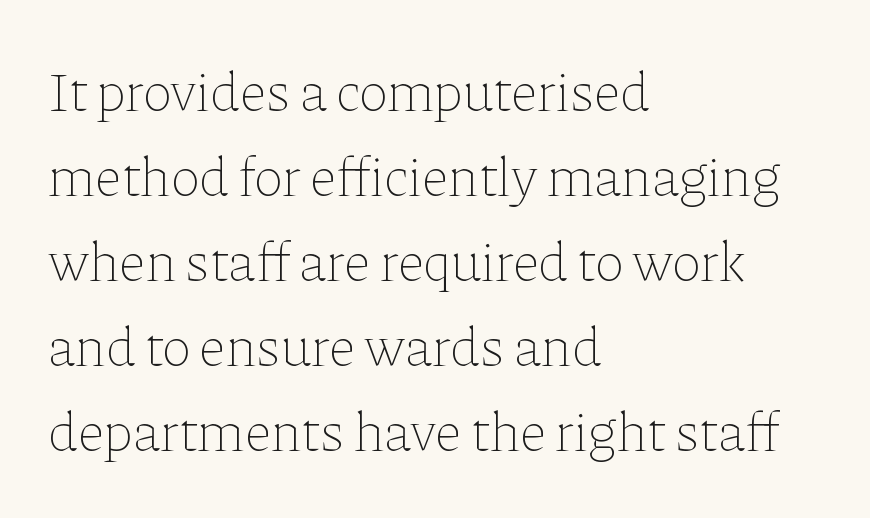
{"italic": "no", "bold": "no", "weight": "thin", "width": "normal", "stroke_contrast": "low", "x_height": "medium", "monospaced": "no", "underline": "no", "align": "left", "line_spacing": "normal", "line_spacing_ratio": 1.52, "letter_spacing": "normal", "letter_spacing_em": 0.0, "glyph_px": 56}
